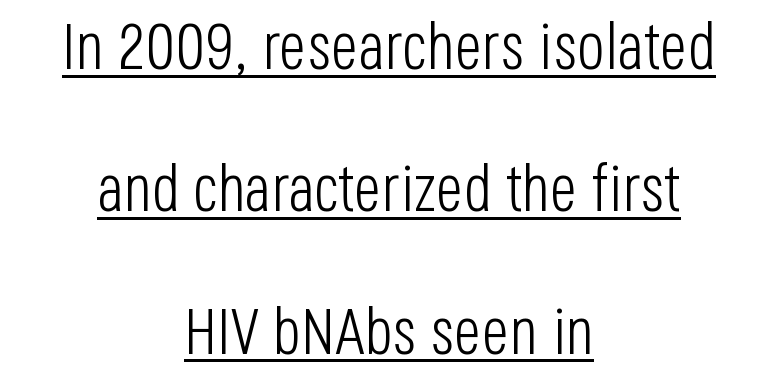
Q: Is the text bold? A: No.
Q: Is the text italic (slanted)? A: No, it is upright.
Q: Is the typeface a serif or a sans-serif typeface? A: Sans-serif.
Q: Is the text underlined? A: Yes.
Q: How is the paragraph aligned? A: Centered.
Q: Is the spacing between letters normal or unusually wide? A: Normal.
Q: Is the spacing between lines tight, normal or loose? A: Loose.
Q: Width (condensed, normal, or wide)? A: Condensed.
Q: Stroke contrast? A: Low.
Q: x-height? A: Large.
Q: Monospaced? A: No.
